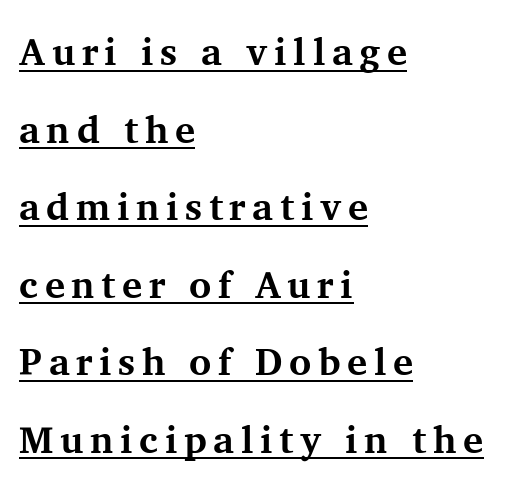
The image shows 38 px bold serif type, upright; set left-aligned, loose line spacing (2.04x), underlined; medium stroke contrast and a medium x-height.
